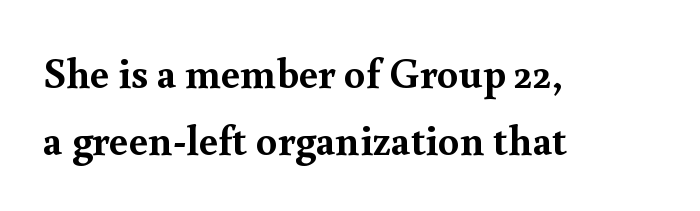
This sample has the flowing, uneven cadence of proportional lettering. Nope, not italic — everything's standing straight. The gaps between neighbouring characters are ordinary and unremarkable. Vertical spacing — default. All the whitespace from short lines collects on the right.
